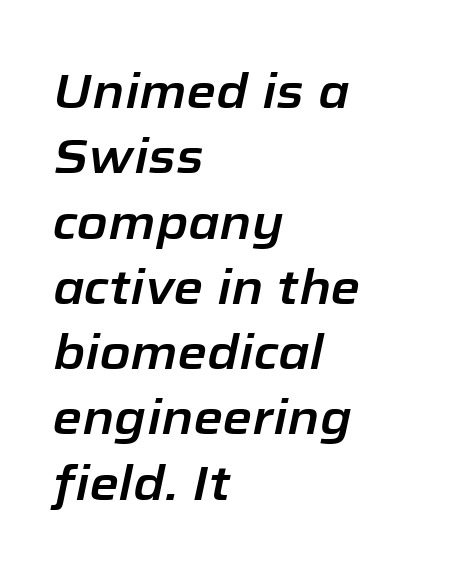
{"italic": "yes", "lean": "right", "slant_degrees": 12, "width": "normal", "stroke_contrast": "low", "x_height": "medium", "monospaced": "no", "underline": "no", "align": "left", "line_spacing": "normal", "line_spacing_ratio": 1.36, "letter_spacing": "normal", "letter_spacing_em": 0.0, "glyph_px": 48}
